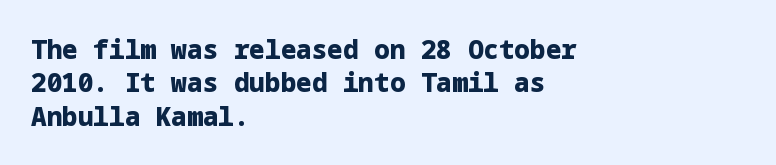
The image shows 26 px bold type, upright; set left-aligned, normal line spacing (1.28x), normal letter spacing, not underlined.
